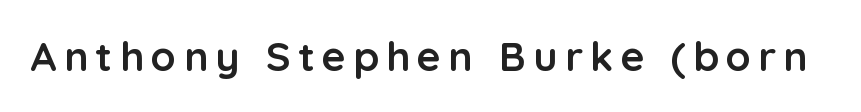
You could not count columns in this text — the font is proportionally spaced. Every character sits straight up, as roman type does. Clear beneath every line of the passage. A full-strength bold gives these letters their thick strokes.
